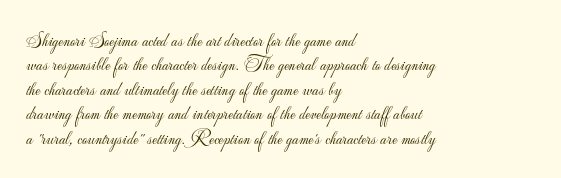
The image shows 20 px text type; set left-aligned, line spacing 1.22x, normal letter spacing, not underlined.
